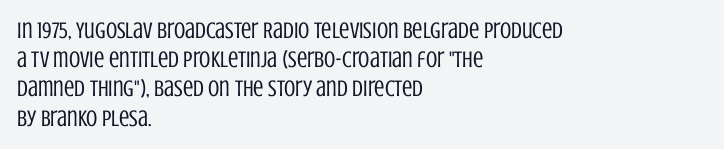
{"italic": "no", "bold": "no", "underline": "no", "align": "left", "line_spacing": "normal", "line_spacing_ratio": 1.27, "letter_spacing": "normal", "letter_spacing_em": 0.0, "glyph_px": 23}
